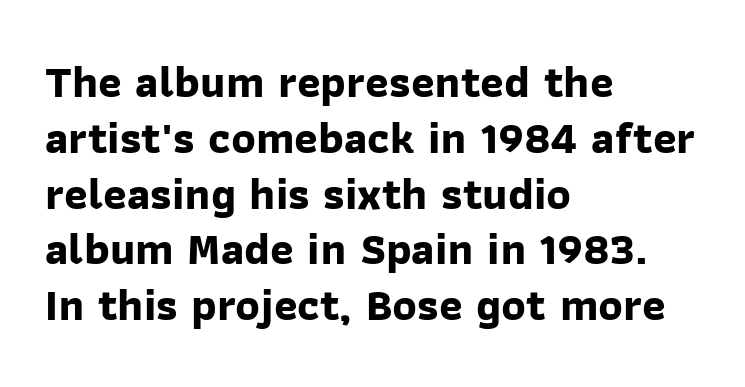
Each letter's strokes conclude bluntly, with no projecting serifs. Words appear dense and cohesive because spacing is normal. Horizontally, the lines are justified to the leading edge only. No word sits above an underline.
